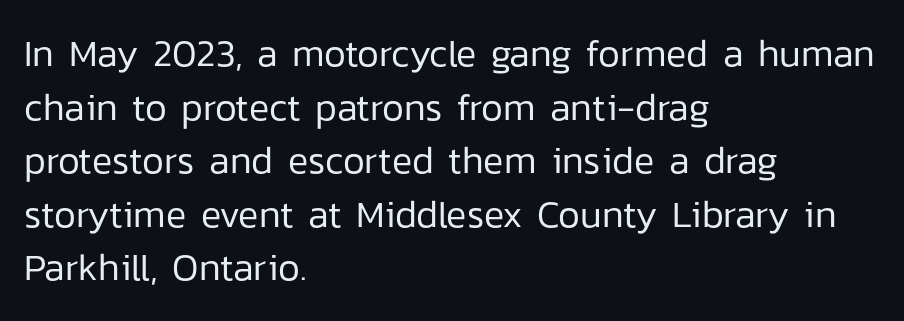
Q: Is the text bold? A: No.
Q: Is the text italic (slanted)? A: No, it is upright.
Q: Is the typeface a serif or a sans-serif typeface? A: Sans-serif.
Q: Is the text underlined? A: No.
Q: How is the paragraph aligned? A: Left-aligned.
Q: Is the spacing between letters normal or unusually wide? A: Normal.
Q: Is the spacing between lines tight, normal or loose? A: Normal.
Q: Width (condensed, normal, or wide)? A: Normal.
Q: Stroke contrast? A: Low.
Q: x-height? A: Medium.
Q: Monospaced? A: No.
